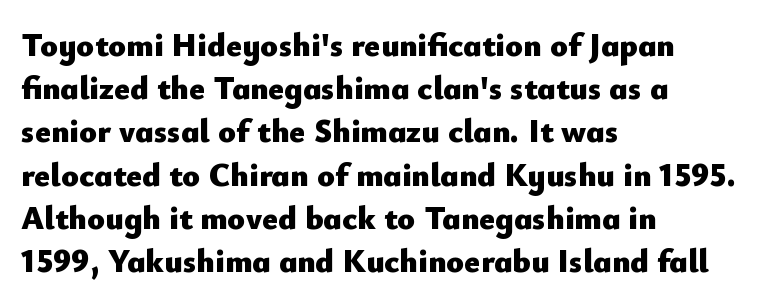
The image shows 33 px heavy sans-serif type, upright; set left-aligned, normal line spacing (1.31x), normal letter spacing, not underlined; low stroke contrast and a small x-height.
